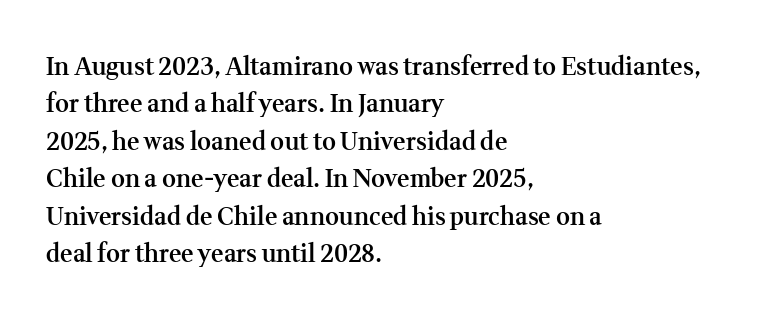
Q: Is the text bold? A: Semi-bold.
Q: Is the text italic (slanted)? A: No, it is upright.
Q: Is the text underlined? A: No.
Q: How is the paragraph aligned? A: Left-aligned.
Q: Is the spacing between letters normal or unusually wide? A: Normal.
Q: Is the spacing between lines tight, normal or loose? A: Normal.
